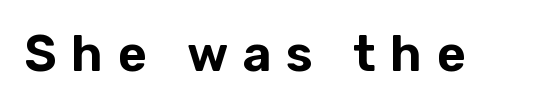
Q: Is the text italic (slanted)? A: No, it is upright.
Q: Is the typeface a serif or a sans-serif typeface? A: Sans-serif.
Q: Is the text underlined? A: No.
Q: Is the spacing between letters normal or unusually wide? A: Unusually wide.
Q: Width (condensed, normal, or wide)? A: Normal.
Q: Stroke contrast? A: Low.
Q: x-height? A: Medium.
Q: Monospaced? A: No.
